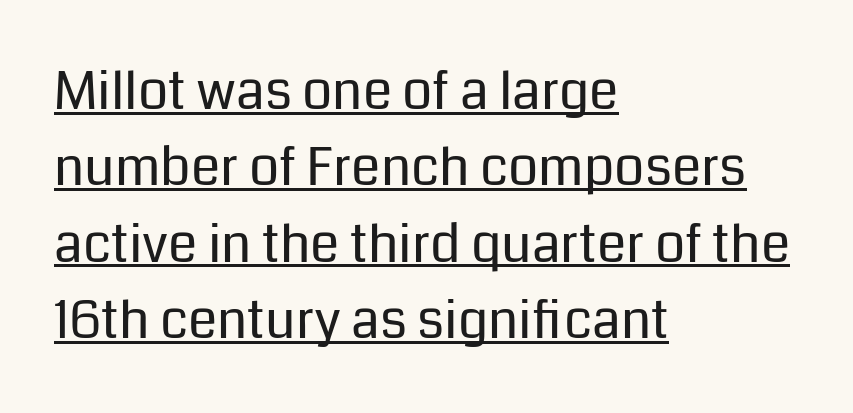
The image shows 53 px regular-weight sans-serif type, upright; set left-aligned, normal line spacing (1.44x), normal letter spacing, underlined; low stroke contrast and a medium x-height.
